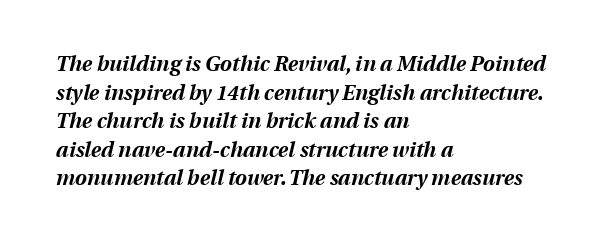
This rendering leaves character spacing at its baseline value. These words are printed bold, with thick strokes throughout. Line spacing here is normal. Just letters on the line, the space beneath them empty. Each line starts at the same left margin while the right side varies. The glyphs look as if they've been sheared to an angle.
